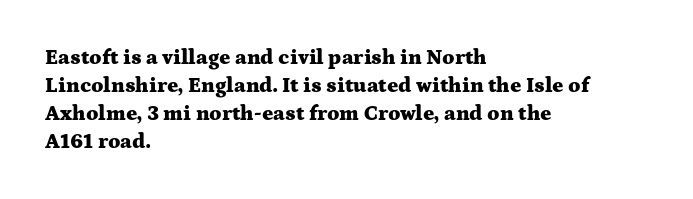
Style check: upright. Reading down the block, your eye returns to a fixed left position each line. This rendering leaves character spacing at its baseline value. Check under the words: just untouched page.
